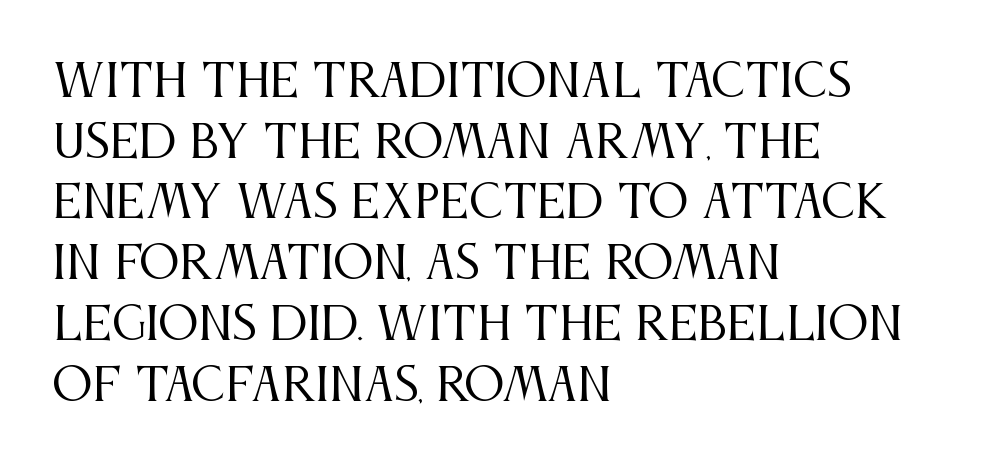
Q: Is the text bold? A: No.
Q: Is the text italic (slanted)? A: No, it is upright.
Q: Is the typeface a serif or a sans-serif typeface? A: Serif.
Q: Is the text underlined? A: No.
Q: How is the paragraph aligned? A: Left-aligned.
Q: Is the spacing between letters normal or unusually wide? A: Normal.
Q: Is the spacing between lines tight, normal or loose? A: Normal.
Q: Width (condensed, normal, or wide)? A: Condensed.
Q: Stroke contrast? A: Medium.
Q: x-height? A: Large.
Q: Monospaced? A: No.
